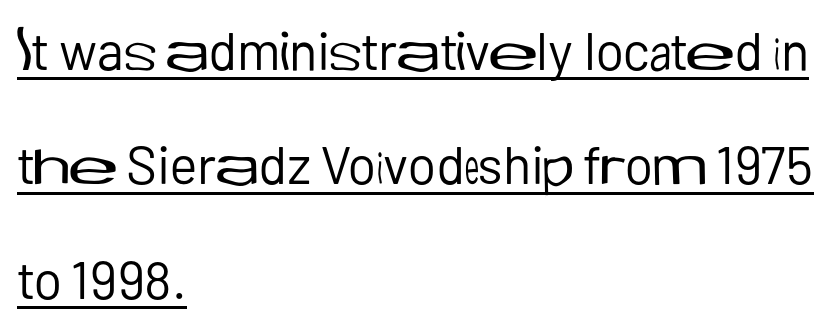
Reading down the block, your eye returns to a fixed left position each line. No feet cap the strokes, marking this as sans-serif type. Looks like regular typesetting: each glyph gets only the width it needs. On a weight scale, this lands at 450 or below. Honestly, the underline is the first thing you notice here. Is there much room between lines? Yes — plenty of vertical air separates them.
